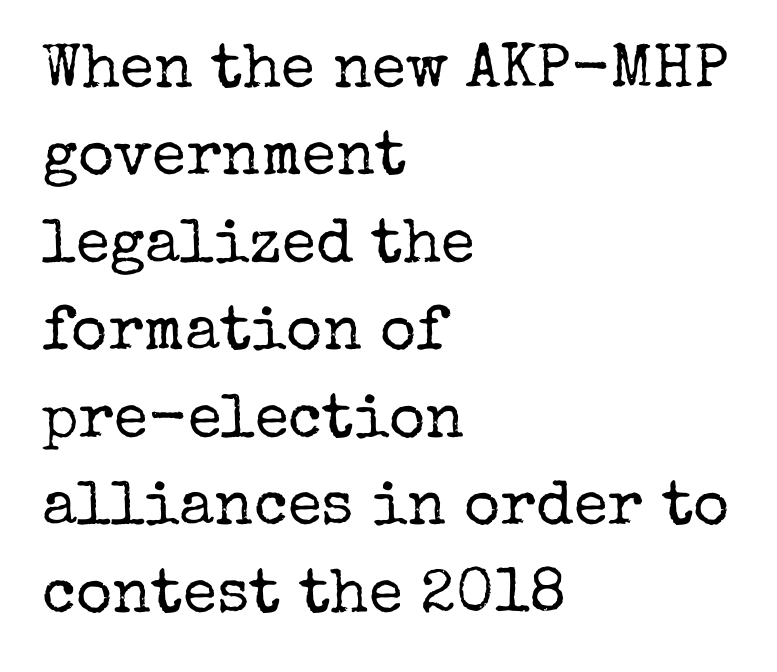
Q: Is the text bold? A: No.
Q: Is the text italic (slanted)? A: No, it is upright.
Q: Is the typeface a serif or a sans-serif typeface? A: Serif.
Q: Is the text underlined? A: No.
Q: How is the paragraph aligned? A: Left-aligned.
Q: Is the spacing between letters normal or unusually wide? A: Normal.
Q: Is the spacing between lines tight, normal or loose? A: Normal.
Q: Width (condensed, normal, or wide)? A: Normal.
Q: Stroke contrast? A: Low.
Q: x-height? A: Medium.
Q: Monospaced? A: No.
